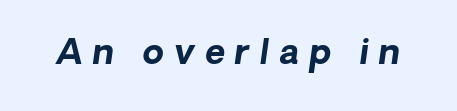
The image shows 34 px bold sans-serif type; set unusually wide letter spacing (+0.3 em), not underlined; low stroke contrast and a medium x-height.
